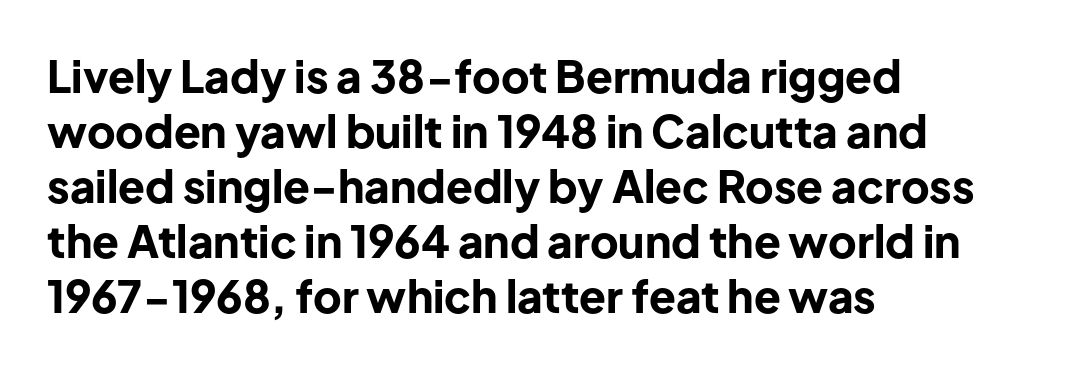
Q: Is the text bold? A: Yes.
Q: Is the text italic (slanted)? A: No, it is upright.
Q: Is the typeface a serif or a sans-serif typeface? A: Sans-serif.
Q: Is the text underlined? A: No.
Q: How is the paragraph aligned? A: Left-aligned.
Q: Is the spacing between letters normal or unusually wide? A: Normal.
Q: Is the spacing between lines tight, normal or loose? A: Normal.
Q: Width (condensed, normal, or wide)? A: Normal.
Q: Stroke contrast? A: Low.
Q: x-height? A: Medium.
Q: Monospaced? A: No.
